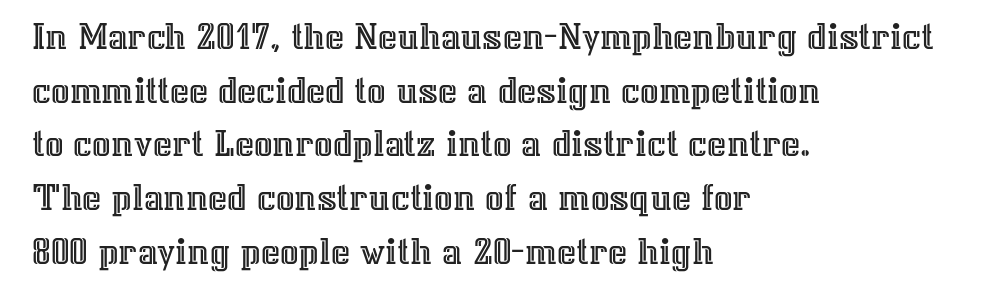
{"italic": "no", "width": "normal", "x_height": "medium", "monospaced": "no", "underline": "no", "align": "left", "line_spacing": "normal", "line_spacing_ratio": 1.31, "letter_spacing": "normal", "letter_spacing_em": 0.0, "glyph_px": 41}
